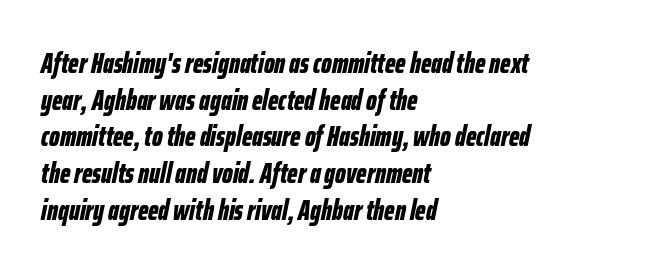
The image shows 28 px bold, condensed type, italic (leaning right); set left-aligned, normal line spacing (1.31x), normal letter spacing, not underlined; low stroke contrast and a medium x-height.
